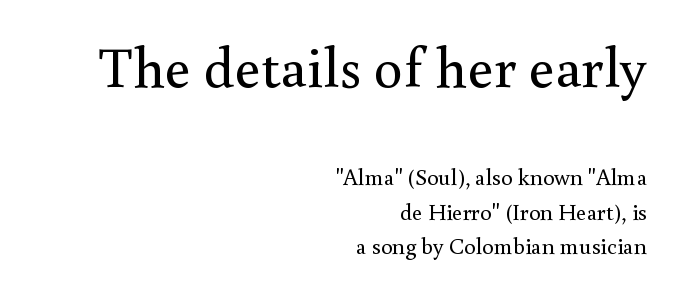
The image shows 58 px regular-weight serif type, upright; set right-aligned, normal line spacing (1.51x), normal letter spacing, not underlined; the first (top) block is 2.52x larger; medium stroke contrast and a small x-height.
